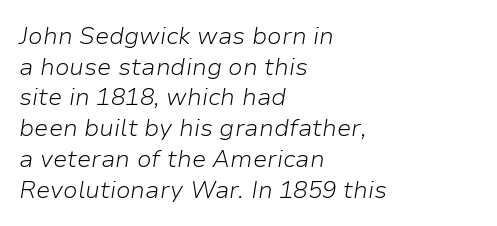
{"italic": "yes", "lean": "right", "slant_degrees": 9, "bold": "no", "underline": "no", "align": "left", "line_spacing": "normal", "line_spacing_ratio": 1.28, "letter_spacing": "normal", "letter_spacing_em": 0.0, "glyph_px": 24}
